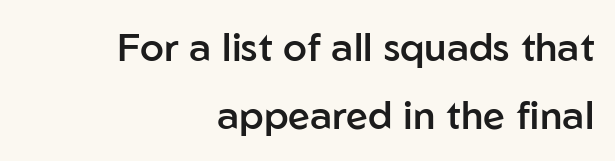
The image shows 39 px semibold sans-serif type, upright; set right-aligned, line spacing 1.75x, normal letter spacing, not underlined; low stroke contrast and a medium x-height.
